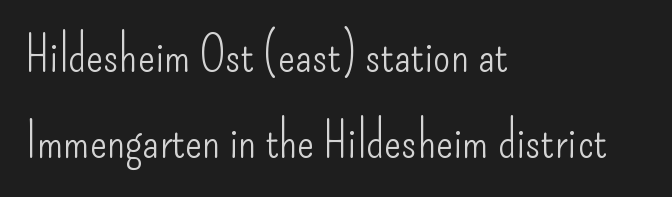
The image shows 50 px light, condensed sans-serif type, upright; set left-aligned, line spacing 1.72x, normal letter spacing, not underlined; low stroke contrast and a small x-height.
